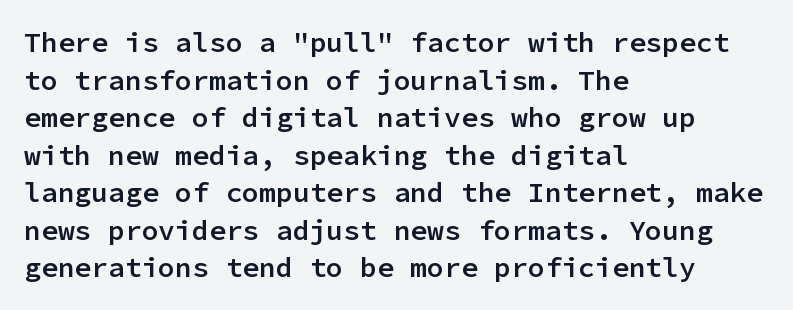
Q: Is the text bold? A: Semi-bold.
Q: Is the text italic (slanted)? A: No, it is upright.
Q: Is the typeface a serif or a sans-serif typeface? A: Sans-serif.
Q: Is the text underlined? A: No.
Q: How is the paragraph aligned? A: Left-aligned.
Q: Is the spacing between letters normal or unusually wide? A: Normal.
Q: Is the spacing between lines tight, normal or loose? A: Normal.
Q: Width (condensed, normal, or wide)? A: Normal.
Q: Stroke contrast? A: Low.
Q: x-height? A: Medium.
Q: Monospaced? A: Yes.
